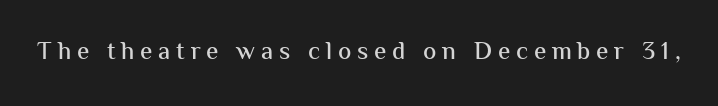
Rendered with straight, roman letterforms. Check under the words: just untouched page. What stands out about the letter spacing? Its width — letters are far apart.
